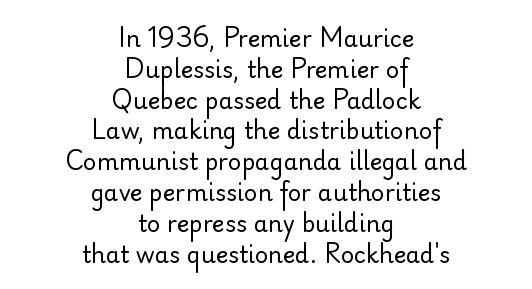
The image shows 23 px text type, upright; set centered, normal line spacing (1.34x), normal letter spacing, not underlined.
